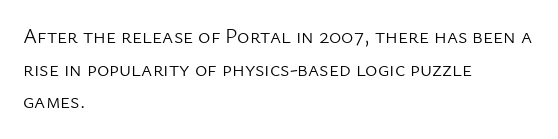
Q: Is the text bold? A: No.
Q: Is the text italic (slanted)? A: No, it is upright.
Q: Is the text underlined? A: No.
Q: How is the paragraph aligned? A: Left-aligned.
Q: Is the spacing between letters normal or unusually wide? A: Normal.
Q: Is the spacing between lines tight, normal or loose? A: Normal.
